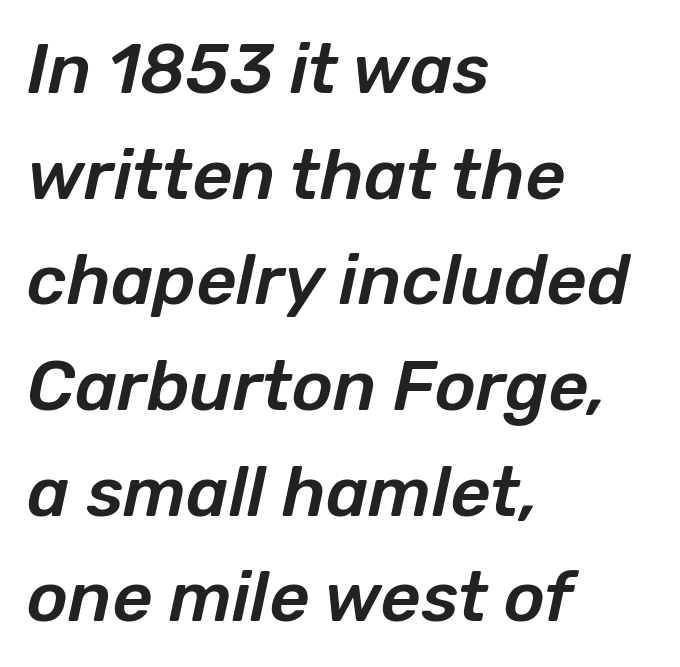
The image shows 70 px text type, italic (leaning right); set left-aligned, normal line spacing (1.51x), normal letter spacing, not underlined; low stroke contrast and a medium x-height.
